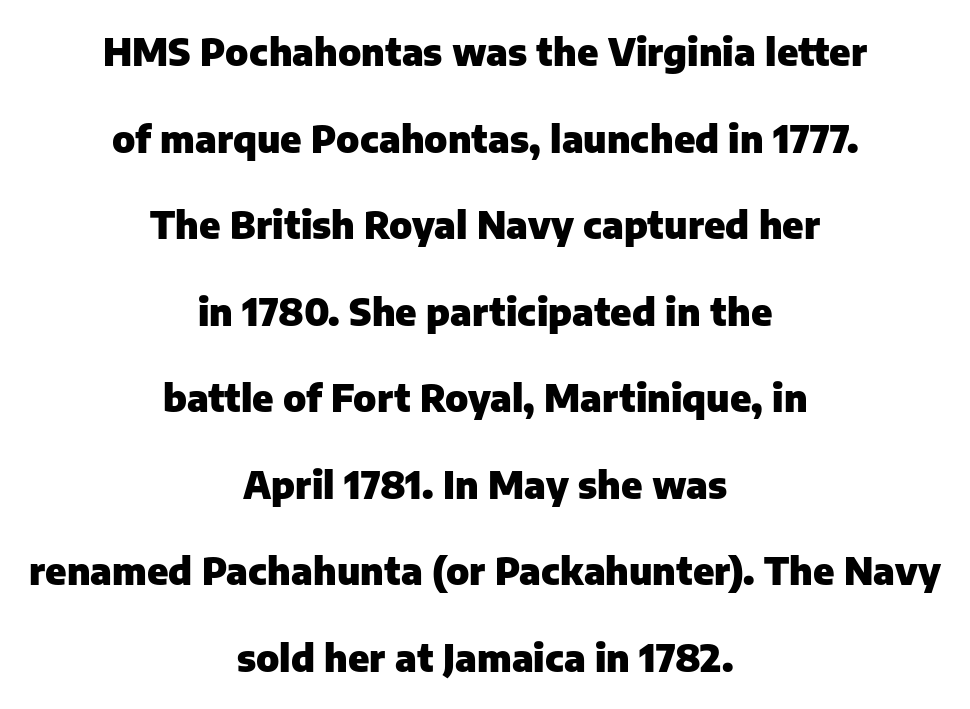
Posture: vertical. Summary of vertical rhythm: relaxed, with wide interline spacing. Visually the block forms a symmetrical silhouette, jagged on both flanks. Check where the strokes stop: nothing finishes them off — pure sans.
